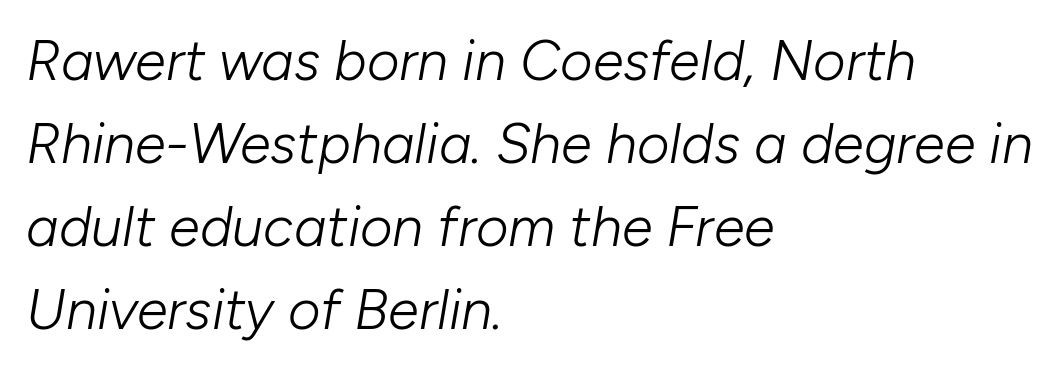
Q: Is the text bold? A: No.
Q: Is the text italic (slanted)? A: Yes, it leans right by about 10 degrees.
Q: Is the text underlined? A: No.
Q: How is the paragraph aligned? A: Left-aligned.
Q: Is the spacing between letters normal or unusually wide? A: Normal.
Q: Is the spacing between lines tight, normal or loose? A: Normal.
Q: Width (condensed, normal, or wide)? A: Normal.
Q: Stroke contrast? A: Low.
Q: x-height? A: Medium.
Q: Monospaced? A: No.
